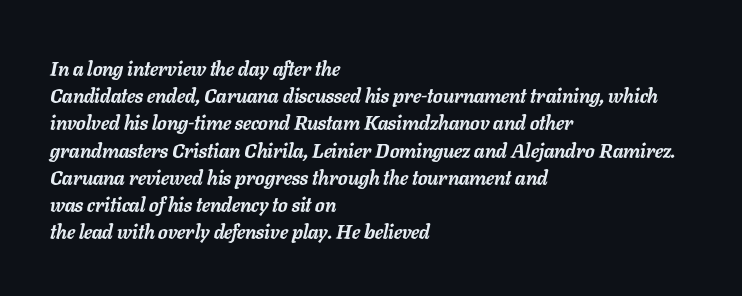
Q: Is the text bold? A: Yes.
Q: Is the text italic (slanted)? A: Yes, it leans right by about 11 degrees.
Q: Is the text underlined? A: No.
Q: How is the paragraph aligned? A: Left-aligned.
Q: Is the spacing between letters normal or unusually wide? A: Normal.
Q: Is the spacing between lines tight, normal or loose? A: Normal.
